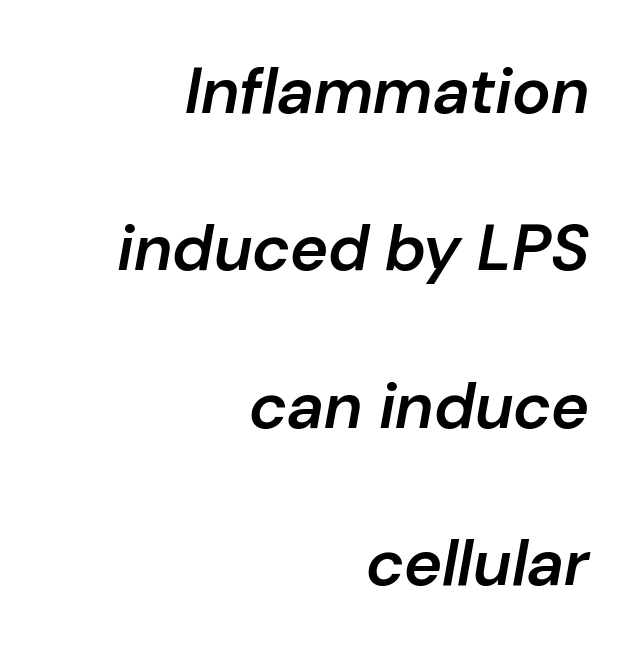
The image shows 65 px semibold type, italic (leaning right); set right-aligned, loose line spacing (2.42x), normal letter spacing, not underlined; low stroke contrast and a medium x-height.
